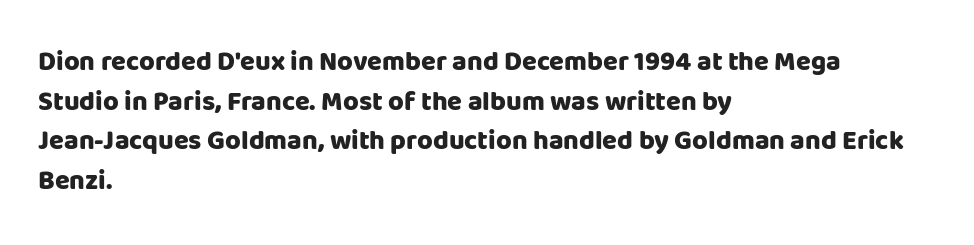
The glyphs are unaccompanied by any horizontal stroke below them. The characters look thick and weighty, a clear bold. Horizontally, the lines are justified to the leading edge only. Successive baselines arrive at the customary interval. Ordinary non-slanted type is in use.
